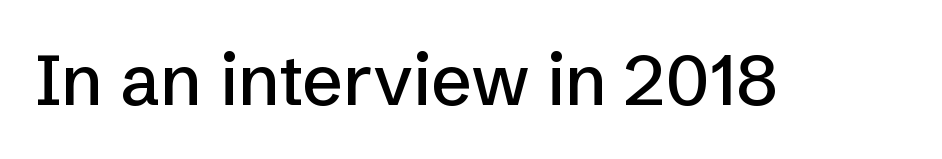
Notice how the stems are strictly vertical — no italics here. Proportional: the letters do not fall into vertical columns. The designer went with a sans here, leaving each stem footless. The tracking reads as untouched default to a designer's eye. Each row of text sits above clean, open space.
